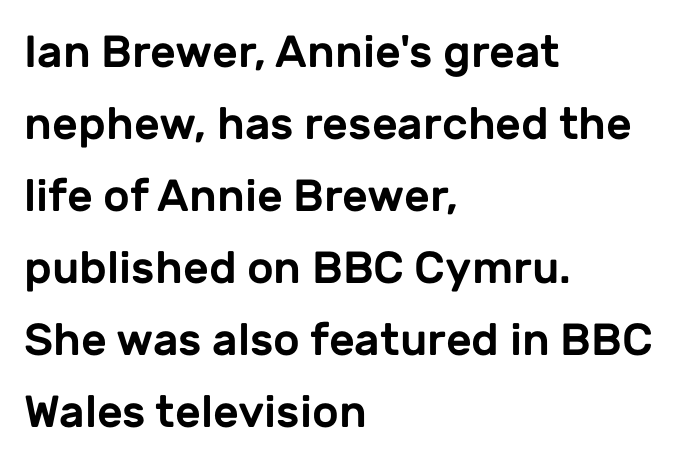
The image shows 45 px sans-serif type, upright; set left-aligned, normal line spacing (1.6x), normal letter spacing, not underlined; low stroke contrast and a medium x-height.
